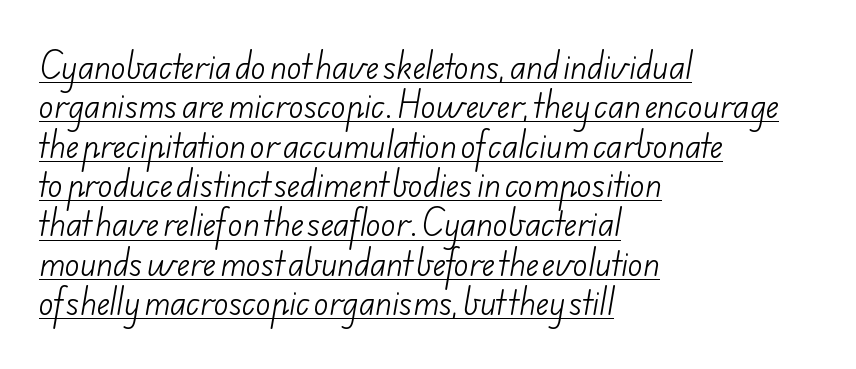
Compared with a centered layout, this one pins lines to the left instead. One glance says typical: line gaps are just what's usual. A typographer would call this underscored text. Nobody touched the tracking dial on this one.
